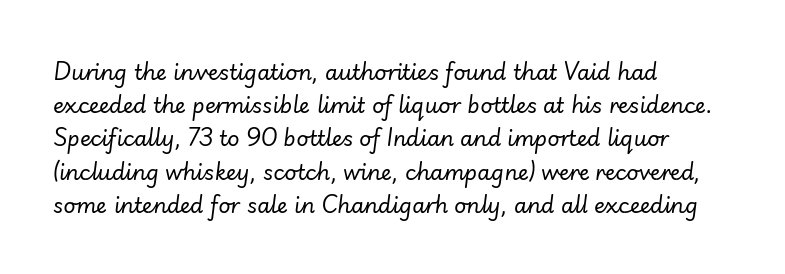
{"italic": "yes", "lean": "right", "slant_degrees": 7, "bold": "no", "underline": "no", "align": "left", "line_spacing": "normal", "line_spacing_ratio": 1.58, "letter_spacing": "normal", "letter_spacing_em": 0.0, "glyph_px": 21}
